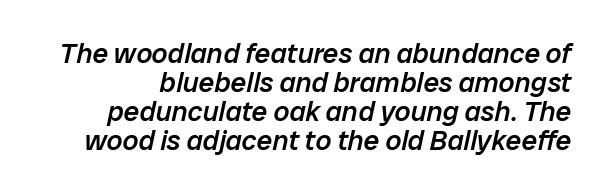
{"italic": "yes", "lean": "right", "slant_degrees": 12, "bold": "semi", "weight": "semibold", "width": "normal", "stroke_contrast": "low", "x_height": "medium", "monospaced": "no", "underline": "no", "line_spacing": "tight", "line_spacing_ratio": 1.03, "letter_spacing": "normal", "letter_spacing_em": 0.0, "glyph_px": 28}
